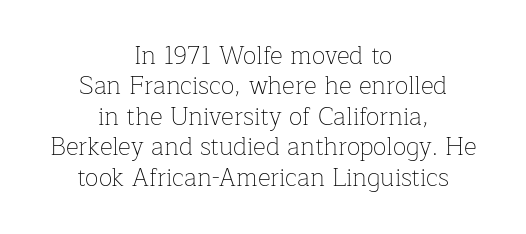
Q: Is the text bold? A: No.
Q: Is the text italic (slanted)? A: No, it is upright.
Q: Is the text underlined? A: No.
Q: How is the paragraph aligned? A: Centered.
Q: Is the spacing between letters normal or unusually wide? A: Normal.
